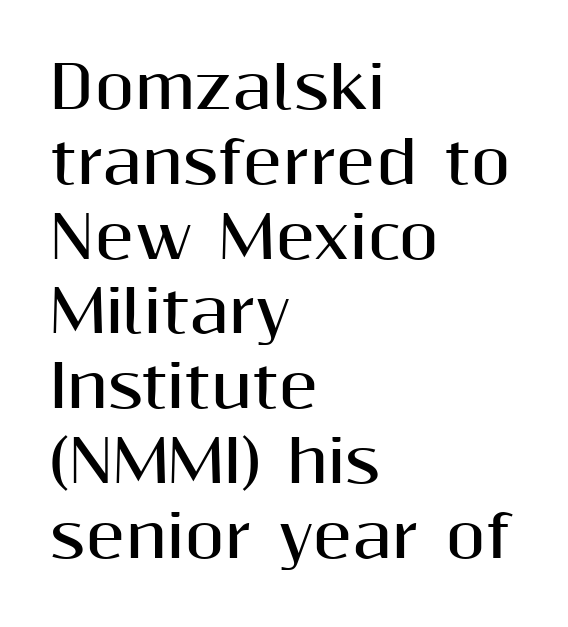
Vertical spacing — default. The face used here is proportionally spaced, like ordinary book or web type. The characters look thick and weighty, a clear bold. Nothing sits at the stroke ends, so this counts as sans-serif. The specimen omits any rule beneath the text block's lines. Glyph-to-glyph distance matches everyday printed text.
